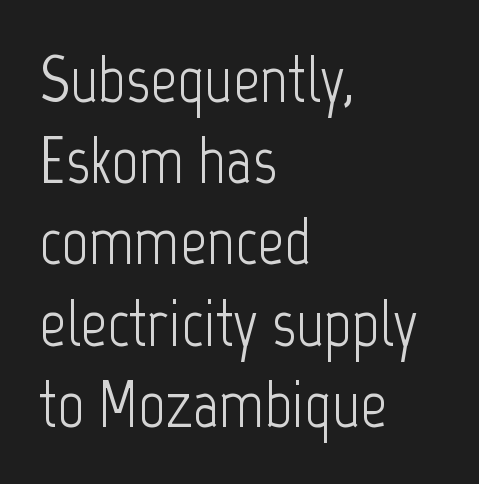
{"serif": "no", "italic": "no", "bold": "no", "weight": "light", "width": "condensed", "stroke_contrast": "low", "x_height": "medium", "monospaced": "no", "underline": "no", "align": "left", "line_spacing_ratio": 1.23, "letter_spacing": "normal", "letter_spacing_em": 0.0, "glyph_px": 66}
